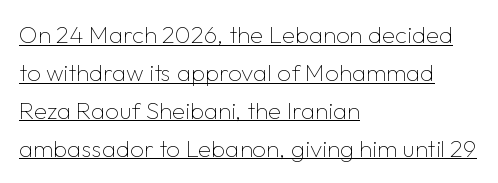
The image shows 24 px text type, upright; set left-aligned, normal line spacing (1.58x), normal letter spacing, underlined.
